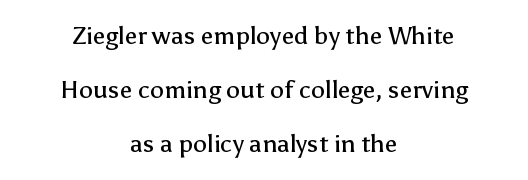
The strokes are not fattened; the text isn't bold. The rendering uses a large line-height, opening up the rows. The area under the type is left untouched. Typeset on center — no edge is straight. Italic: no, the glyphs are upright roman. A typesetter would call this zero additional tracking.
